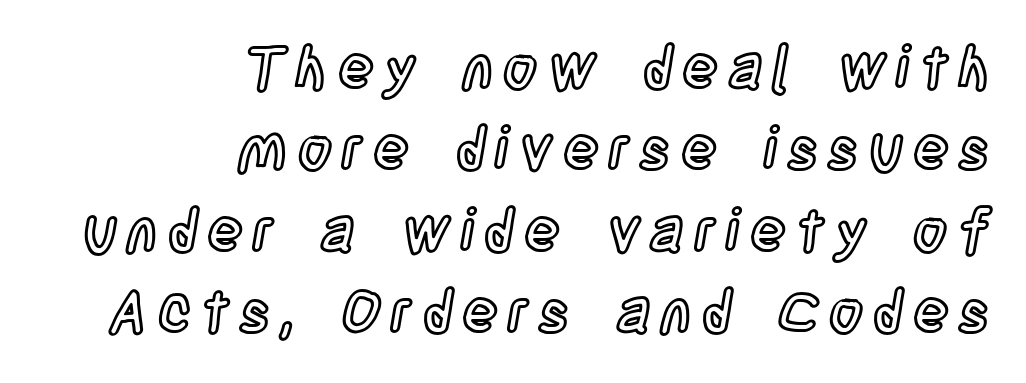
Q: Is the text italic (slanted)? A: Yes.
Q: Is the text underlined? A: No.
Q: How is the paragraph aligned? A: Right-aligned.
Q: Is the spacing between lines tight, normal or loose? A: Normal.
Q: Width (condensed, normal, or wide)? A: Condensed.
Q: x-height? A: Large.
Q: Monospaced? A: No.
